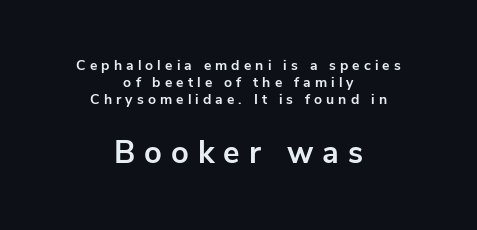
{"serif": "no", "italic": "no", "bold": "yes", "weight": "bold", "width": "normal", "stroke_contrast": "low", "x_height": "medium", "monospaced": "no", "underline": "no", "align": "center", "line_spacing_ratio": 1.23, "letter_spacing": "wide", "letter_spacing_em": 0.29, "larger_block": "second", "size_ratio": 2.21, "glyph_px": 31}
